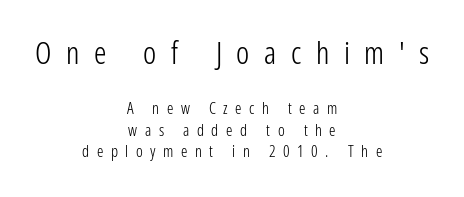
The image shows 31 px light, condensed sans-serif type, upright; set centered, normal line spacing (1.34x), unusually wide letter spacing (+0.47 em), not underlined; the first (top) block is 1.94x larger; low stroke contrast and a medium x-height.
